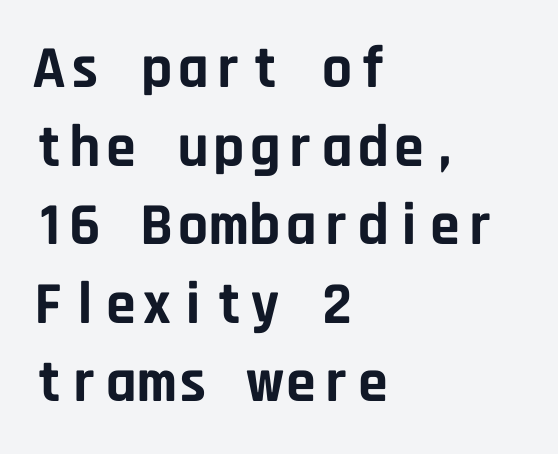
{"serif": "no", "italic": "no", "bold": "yes", "weight": "bold", "width": "normal", "stroke_contrast": "low", "x_height": "large", "monospaced": "yes", "underline": "no", "align": "left", "line_spacing": "normal", "line_spacing_ratio": 1.31, "letter_spacing": "normal", "letter_spacing_em": 0.0, "glyph_px": 60}
